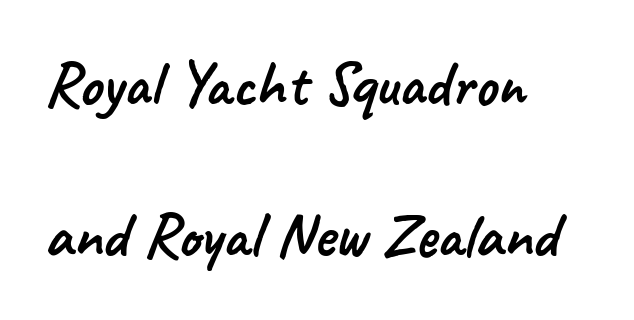
The image shows 64 px sans-serif type; set left-aligned, loose line spacing (2.36x), normal letter spacing, not underlined; low stroke contrast and a small x-height.
